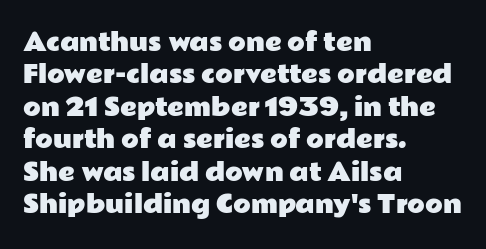
Q: Is the text italic (slanted)? A: No, it is upright.
Q: Is the text underlined? A: No.
Q: How is the paragraph aligned? A: Left-aligned.
Q: Is the spacing between letters normal or unusually wide? A: Normal.
Q: Is the spacing between lines tight, normal or loose? A: Normal.
